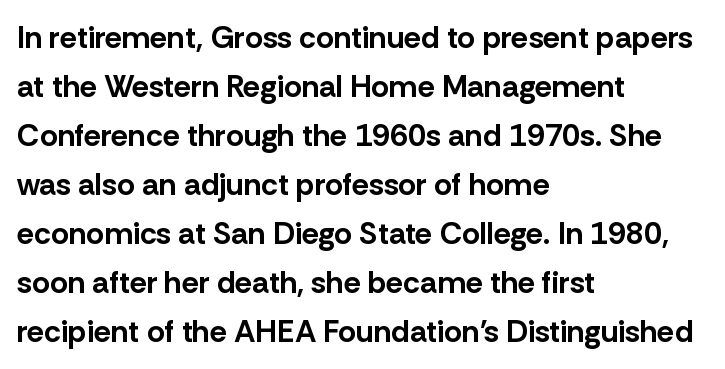
Grotesque or geometric, the face here clearly has no serifs. Horizontal alignment here is leftward, the default for most running prose. Is the letter spacing exaggerated? No — it looks like the ordinary default. Normally led — the rows are evenly, conventionally spaced. Stroke thickness is high; the sample reads as a true bold. Think of a printed novel: that variable character pitch is what you see here.
